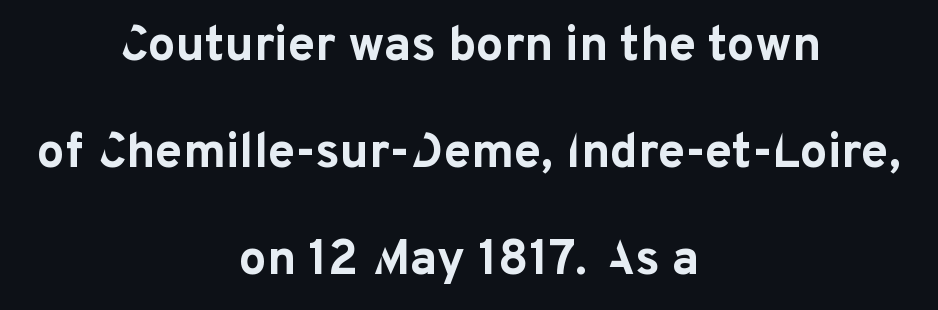
The image shows 49 px bold sans-serif type, upright; set centered, loose line spacing (2.18x), normal letter spacing, not underlined; low stroke contrast and a medium x-height.
